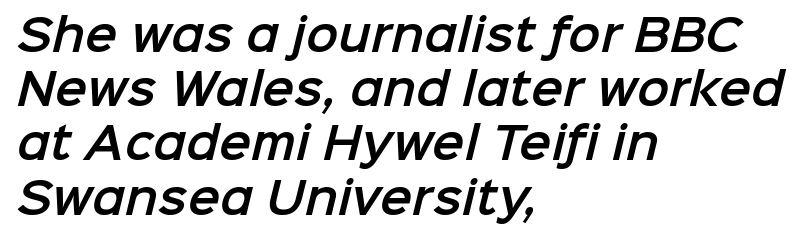
The image shows 43 px sans-serif type; set left-aligned, normal line spacing (1.26x), normal letter spacing, not underlined; low stroke contrast and a medium x-height.
